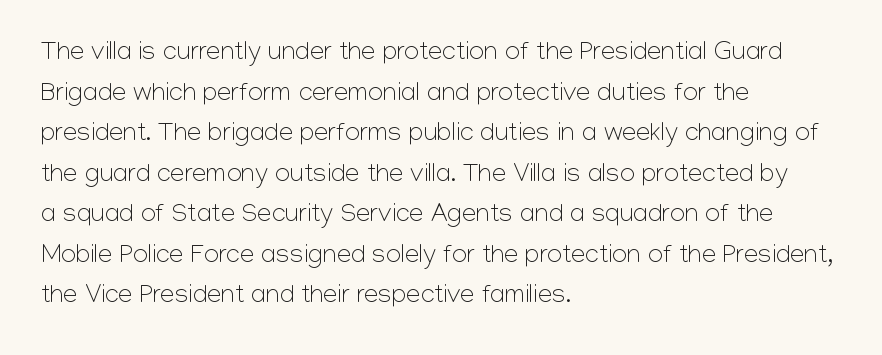
{"italic": "no", "bold": "no", "underline": "no", "align": "left", "line_spacing": "normal", "line_spacing_ratio": 1.56, "letter_spacing": "normal", "letter_spacing_em": 0.0, "glyph_px": 26}
